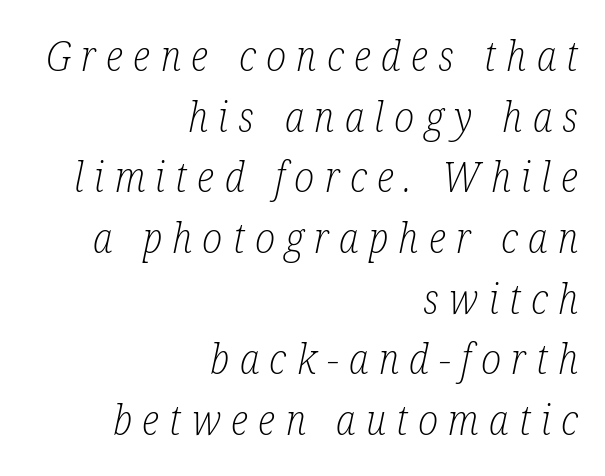
The image shows 41 px light, condensed serif type, italic (leaning right); set right-aligned, normal line spacing (1.48x), unusually wide letter spacing (+0.25 em), not underlined; low stroke contrast and a medium x-height.
